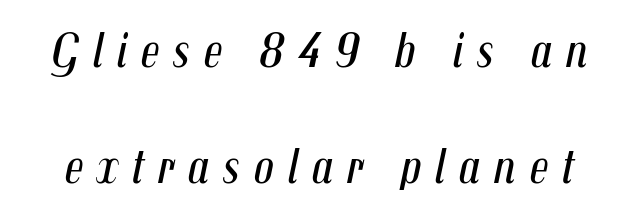
The face used here is rendered with a markedly widened letterfit. The specimen omits any rule beneath the text block's lines. Line spacing here is loose. Note the varied advance widths — an 'i' is clearly narrower than an 'm'. Italic: yes, the glyphs are oblique. No extra ink here — the face is not bold.
